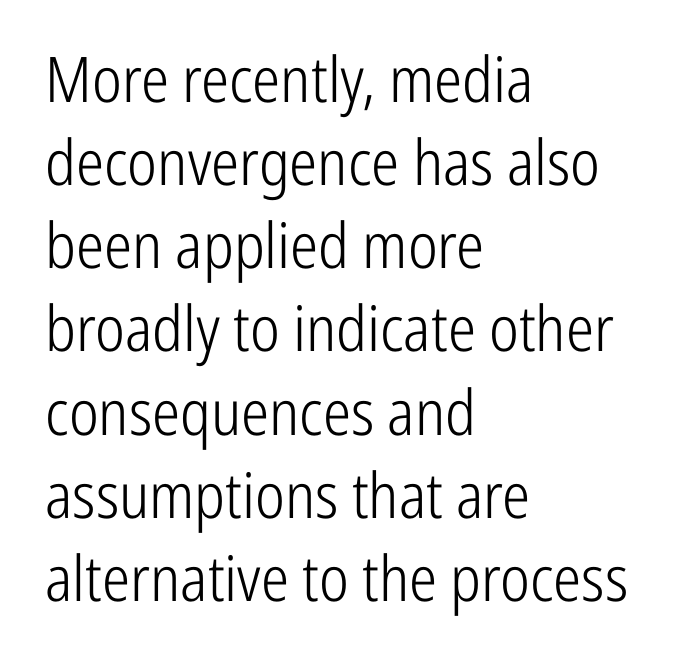
{"serif": "no", "italic": "no", "bold": "no", "weight": "light", "width": "condensed", "stroke_contrast": "low", "x_height": "medium", "monospaced": "no", "underline": "no", "align": "left", "line_spacing": "normal", "line_spacing_ratio": 1.32, "letter_spacing": "normal", "letter_spacing_em": 0.0, "glyph_px": 63}
